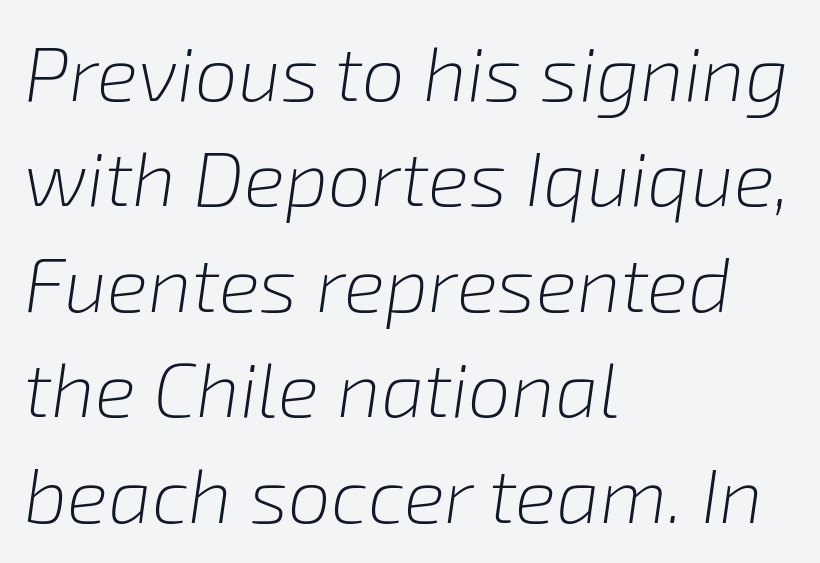
Whoever set this chose a conventional vertical rhythm. Every character sits at an angle, as italics do. The passage shown has conventional tracking throughout. The foot of each line stays bare and open.
